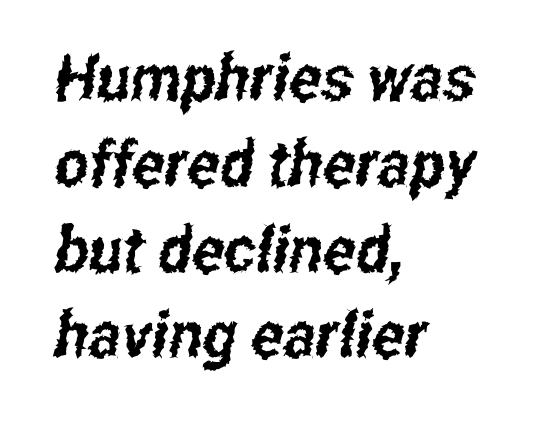
The image shows 64 px condensed sans-serif type; set left-aligned, normal line spacing (1.34x), normal letter spacing, not underlined; low stroke contrast and a medium x-height.
